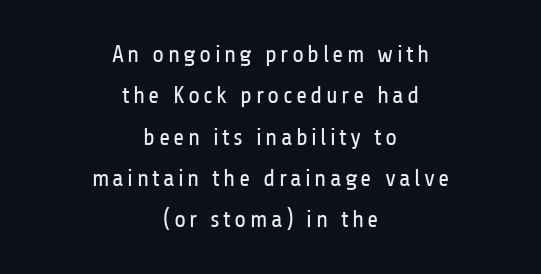
Stem width sits at or under what a default text font uses. Honestly, there is no underline to notice here at all. A typesetter would mark this as roman, not italic. The whitespace from short lines is split evenly between both sides.
